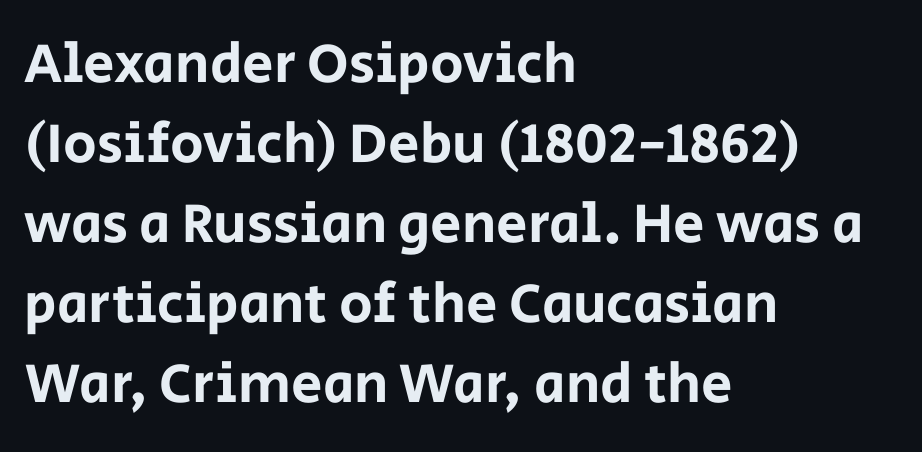
Standard letterfit; no display-style spreading of the glyphs. These lines are rendered in a variable-pitch font. The space beneath each line is pristine and unruled. These lines are composed in type without serifs. Does the lettering tilt? It doesn't — this is upright.
